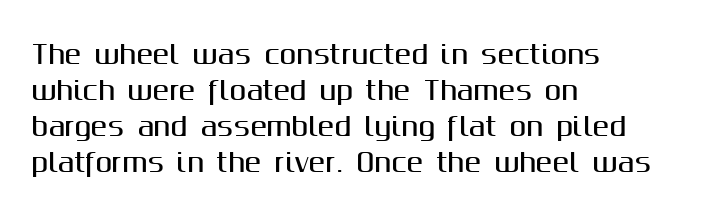
The image shows 25 px text type, upright; set left-aligned, normal line spacing (1.44x), normal letter spacing, not underlined.
